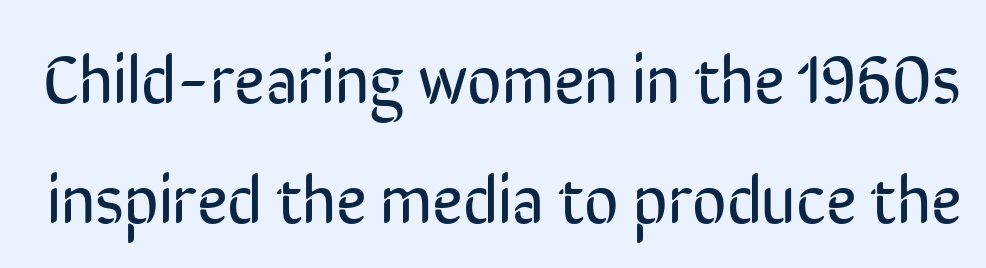
{"serif": "no", "italic": "no", "bold": "no", "weight": "regular", "width": "condensed", "stroke_contrast": "low", "x_height": "medium", "monospaced": "no", "underline": "no", "line_spacing_ratio": 1.79, "letter_spacing": "normal", "letter_spacing_em": 0.0, "glyph_px": 67}
